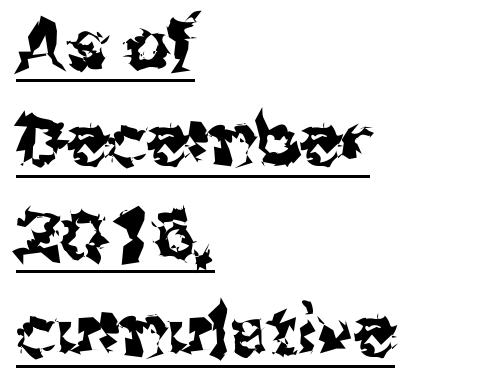
The image shows 70 px sans-serif type, upright; set left-aligned, normal line spacing (1.36x), normal letter spacing, underlined; medium stroke contrast and a medium x-height.
